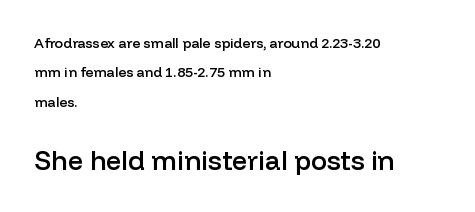
Q: Is the text bold? A: Semi-bold.
Q: Is the text italic (slanted)? A: No, it is upright.
Q: Is the text underlined? A: No.
Q: How is the paragraph aligned? A: Left-aligned.
Q: Is the spacing between letters normal or unusually wide? A: Normal.
Q: Is the spacing between lines tight, normal or loose? A: Loose.
Q: Which block of text is set in a larger size, the first (top) or the second (bottom)? A: The second (bottom) one.
